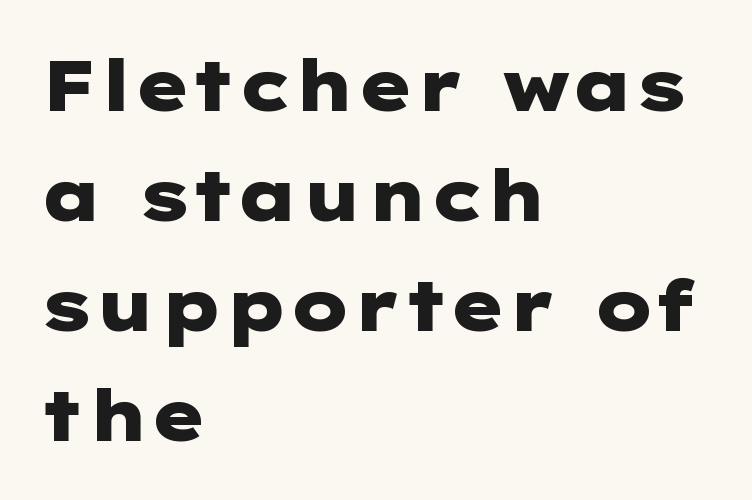
The image shows 71 px heavy, wide sans-serif type, upright; set left-aligned, normal line spacing (1.55x), normal letter spacing, not underlined; low stroke contrast and a medium x-height.
